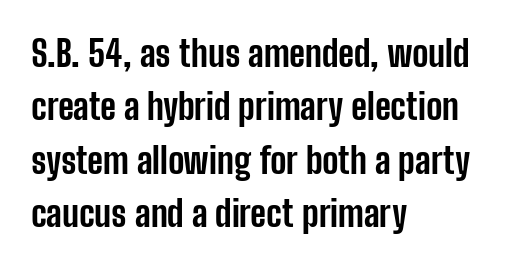
The image shows 36 px bold, condensed sans-serif type, upright; set left-aligned, normal line spacing (1.48x), normal letter spacing, not underlined; low stroke contrast and a medium x-height.
